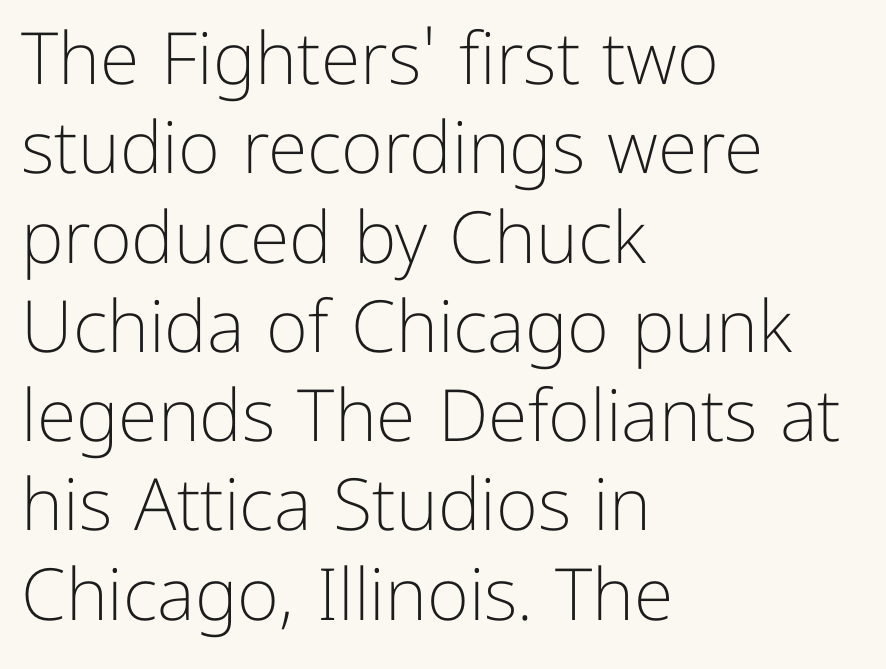
The image shows 72 px light sans-serif type, upright; set left-aligned, line spacing 1.24x, normal letter spacing, not underlined; low stroke contrast and a medium x-height.
